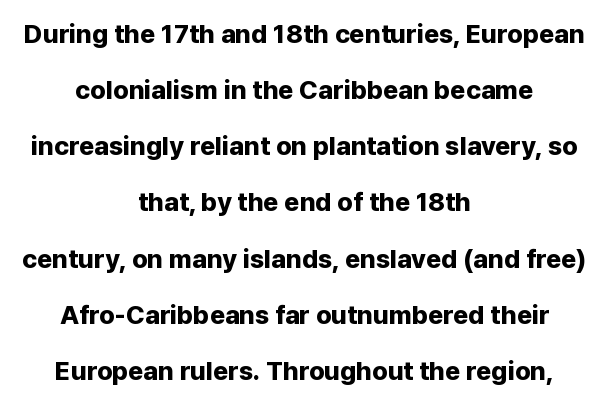
Q: Is the text bold? A: Yes.
Q: Is the text italic (slanted)? A: No, it is upright.
Q: Is the text underlined? A: No.
Q: How is the paragraph aligned? A: Centered.
Q: Is the spacing between letters normal or unusually wide? A: Normal.
Q: Is the spacing between lines tight, normal or loose? A: Loose.
